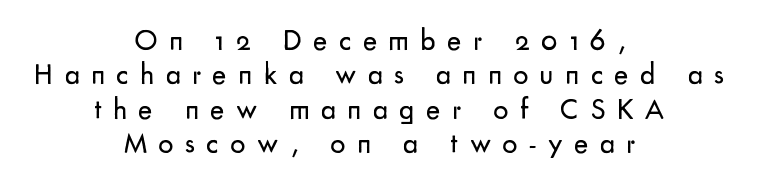
{"serif": "no", "italic": "no", "bold": "no", "weight": "regular", "width": "normal", "stroke_contrast": "low", "x_height": "small", "monospaced": "no", "underline": "no", "align": "center", "line_spacing": "tight", "line_spacing_ratio": 1.15, "letter_spacing": "wide", "letter_spacing_em": 0.38, "glyph_px": 30}
